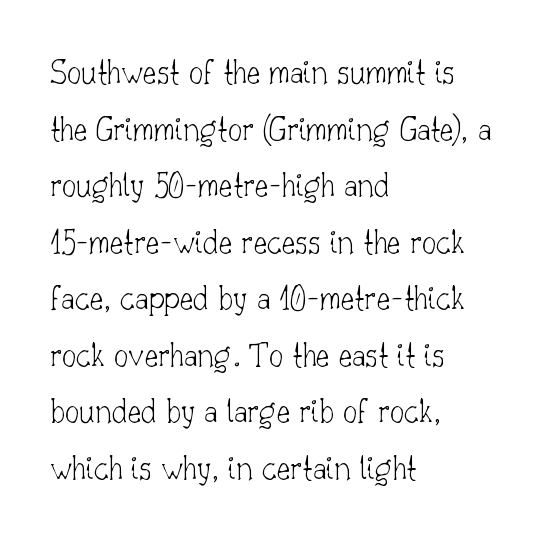
The image shows 36 px thin serif type, upright; set left-aligned, normal line spacing (1.57x), normal letter spacing, not underlined; low stroke contrast and a small x-height.
